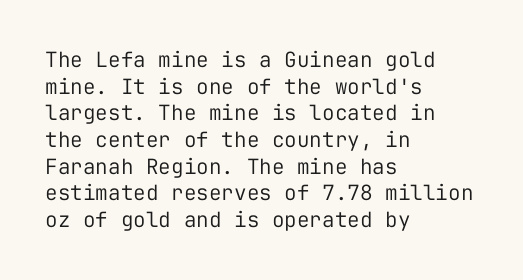
Q: Is the text bold? A: No.
Q: Is the text italic (slanted)? A: No, it is upright.
Q: Is the text underlined? A: No.
Q: How is the paragraph aligned? A: Left-aligned.
Q: Is the spacing between letters normal or unusually wide? A: Normal.
Q: Is the spacing between lines tight, normal or loose? A: Normal.
